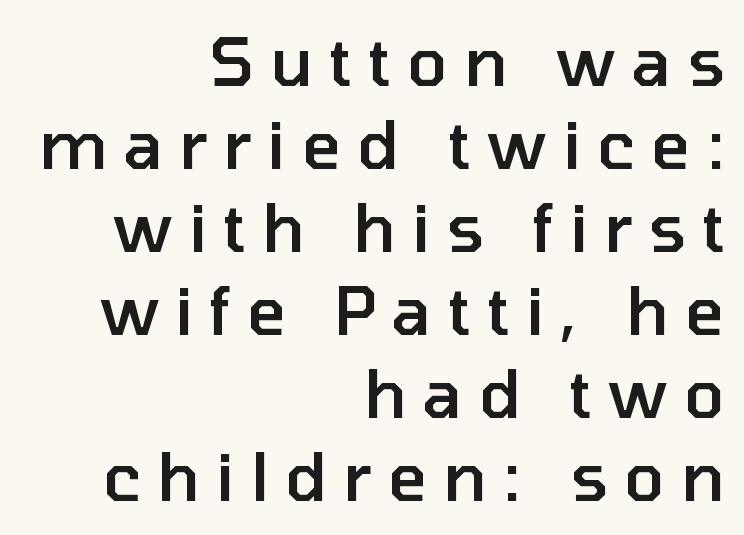
Check under the words: just untouched page. Set as a demibold, roughly 600 on the weight scale. The rendering uses natural spacing where letterforms have individual widths. The letterforms stand isolated, each surrounded by extra space. A typesetter would mark this as roman, not italic. Horizontal alignment here is rightward, an uncommon choice for prose.
